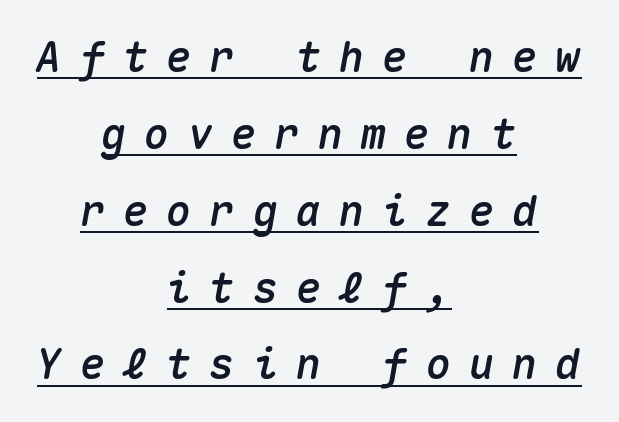
Monospaced: the letters line up in strict vertical columns. Has an underline been added? It has. Short note: letters widely spaced. The paragraph has two soft edges and a firm central axis.
